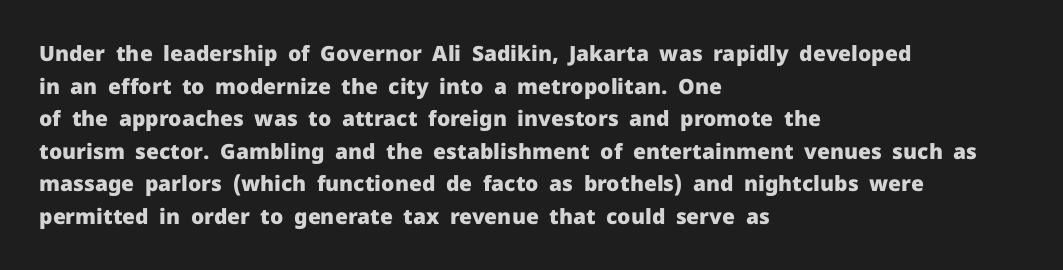
The rendering anchors every line to the left-hand side. In terms of posture, this sample is upright. This sample uses plain, unmodified letter spacing. The gap between lines stays unmarked.
